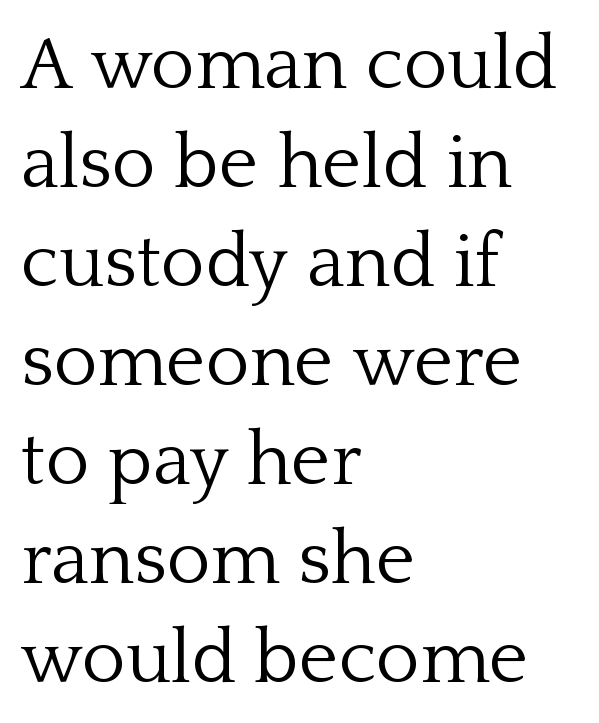
The leading is moderate, giving the passage an even texture. Caption: standard tracking, unaltered. This sample is left-justified, so line endings fall wherever the words run out. Old-style or modern, the face here clearly has serifs. Honestly, there is no underline to notice here at all.
